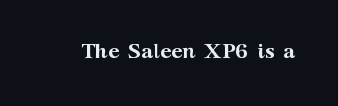
The letterforms sit shoulder to shoulder at normal distance. These lines were composed using upright roman letters. Check the space under the baseline: it is left empty. The sample has been set heavy, in full bold.
